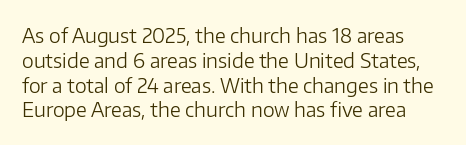
The image shows 20 px text type, upright; set line spacing 1.24x, normal letter spacing, not underlined.
